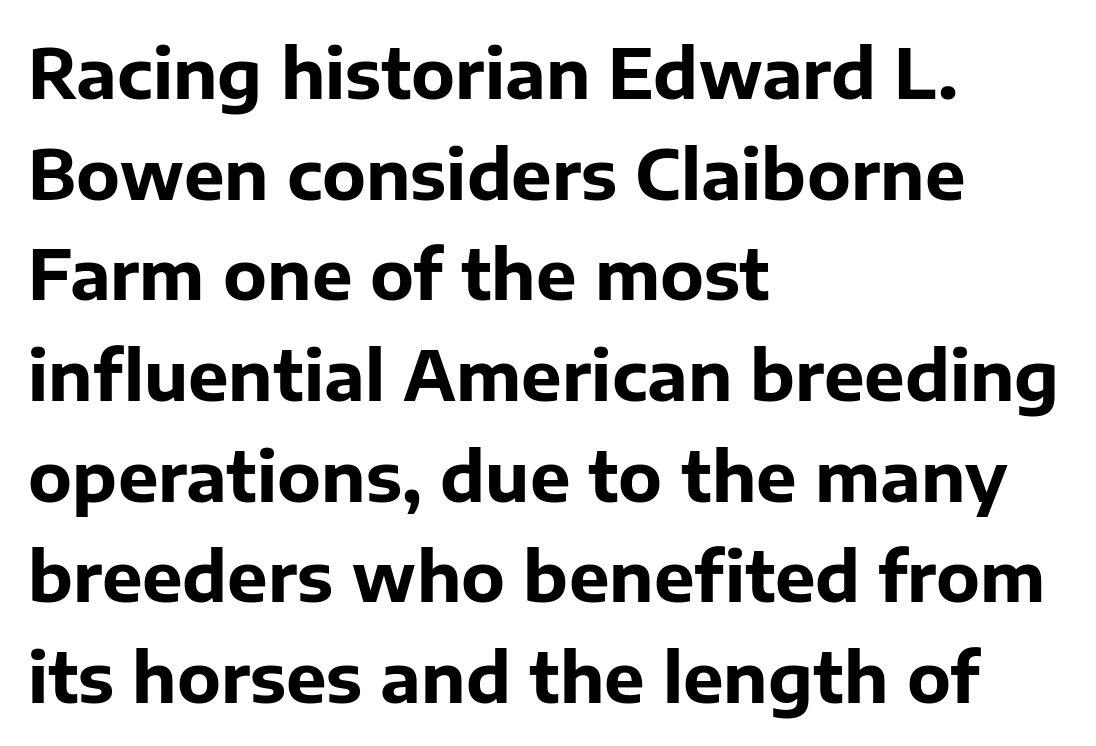
Q: Is the text bold? A: Yes.
Q: Is the text italic (slanted)? A: No, it is upright.
Q: Is the typeface a serif or a sans-serif typeface? A: Sans-serif.
Q: Is the text underlined? A: No.
Q: How is the paragraph aligned? A: Left-aligned.
Q: Is the spacing between letters normal or unusually wide? A: Normal.
Q: Is the spacing between lines tight, normal or loose? A: Normal.
Q: Width (condensed, normal, or wide)? A: Normal.
Q: Stroke contrast? A: Low.
Q: x-height? A: Medium.
Q: Monospaced? A: No.
